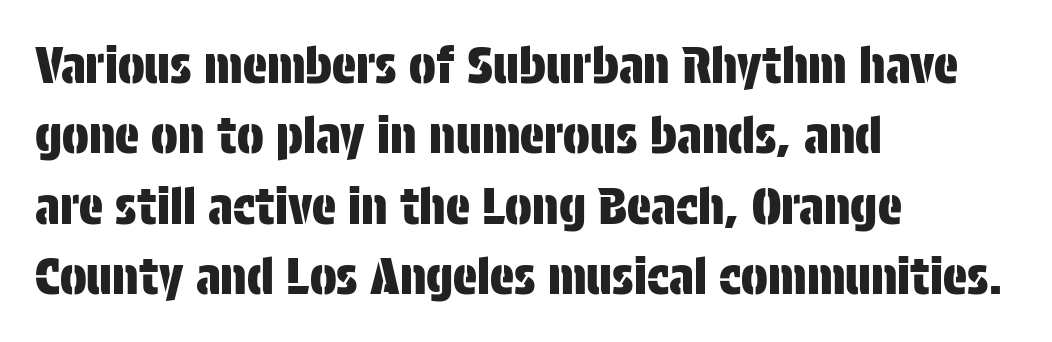
If you drew a ruler down the left edge, every line would touch it. The letterforms sit shoulder to shoulder at normal distance. I'd call this a sans setting — the letters go barefoot. Rows of type keep a routine distance in the vertical direction.
